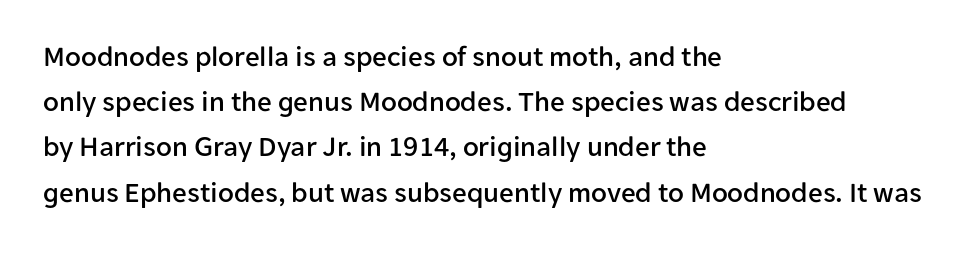
Q: Is the text italic (slanted)? A: No, it is upright.
Q: Is the typeface a serif or a sans-serif typeface? A: Sans-serif.
Q: Is the text underlined? A: No.
Q: How is the paragraph aligned? A: Left-aligned.
Q: Is the spacing between letters normal or unusually wide? A: Normal.
Q: Is the spacing between lines tight, normal or loose? A: Normal.
Q: Width (condensed, normal, or wide)? A: Normal.
Q: Stroke contrast? A: Low.
Q: x-height? A: Medium.
Q: Monospaced? A: No.
